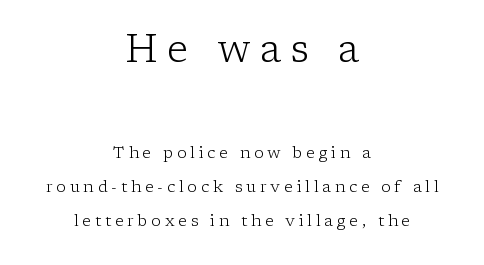
{"serif": "yes", "italic": "no", "bold": "no", "weight": "light", "width": "normal", "stroke_contrast": "low", "x_height": "medium", "monospaced": "no", "underline": "no", "align": "center", "line_spacing": "loose", "line_spacing_ratio": 2.11, "letter_spacing": "wide", "letter_spacing_em": 0.24, "larger_block": "first", "size_ratio": 2.44, "glyph_px": 39}
